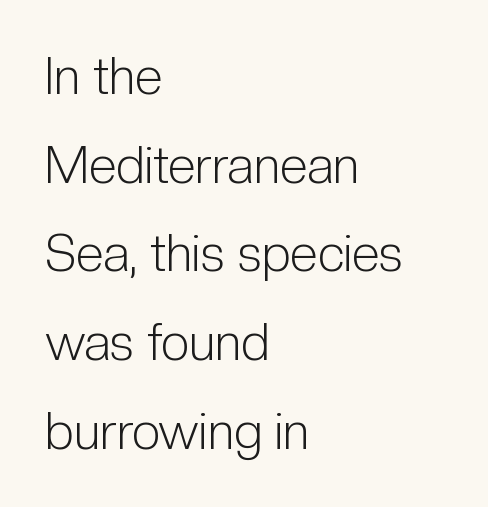
The image shows 51 px light, condensed sans-serif type, upright; set left-aligned, line spacing 1.74x, normal letter spacing, not underlined; low stroke contrast and a medium x-height.
